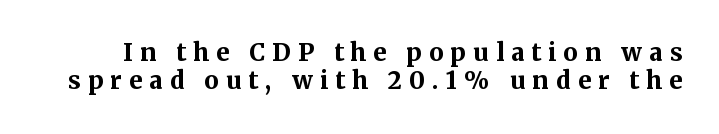
Unlike italic type, these characters show no tilt at all. Look at the stroke-to-counter ratio: heavy, a bold. The glyphs are unaccompanied by any horizontal stroke below them. You could only call the tracking loose — the letters float apart.
